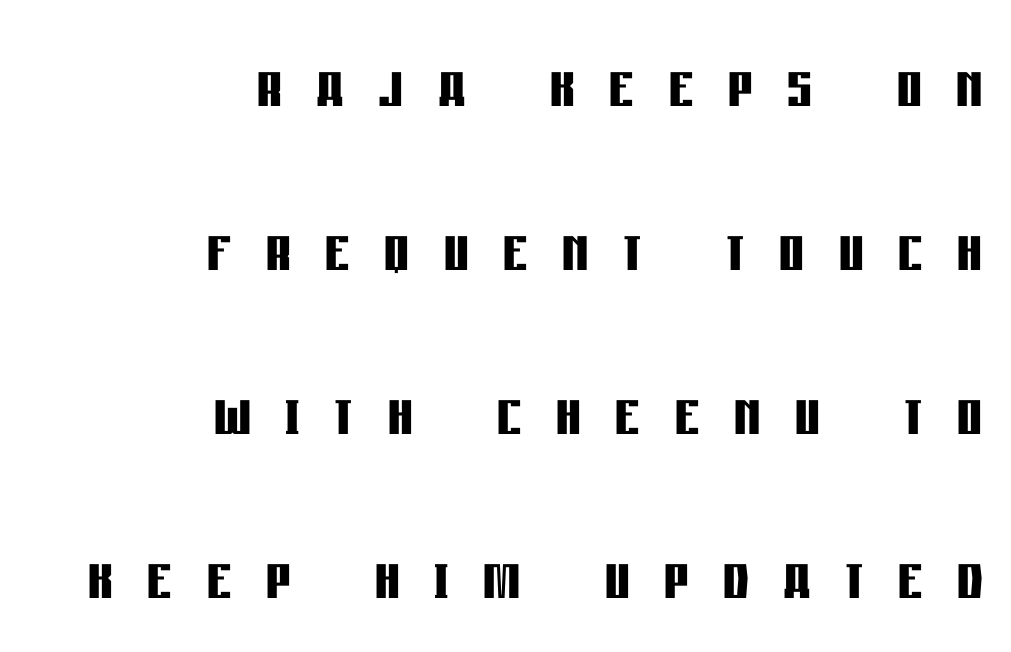
Regarding serifs, this sample does without them. Characters remain perfectly vertical along every line. Does extra space separate the letters? Yes, quite a lot of it. Rows of type keep a wide berth in the vertical direction.
